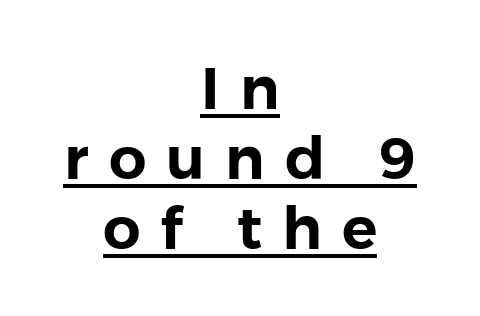
The image shows 59 px sans-serif type, upright; set centered, line spacing 1.19x, unusually wide letter spacing (+0.34 em), underlined; a medium x-height.
